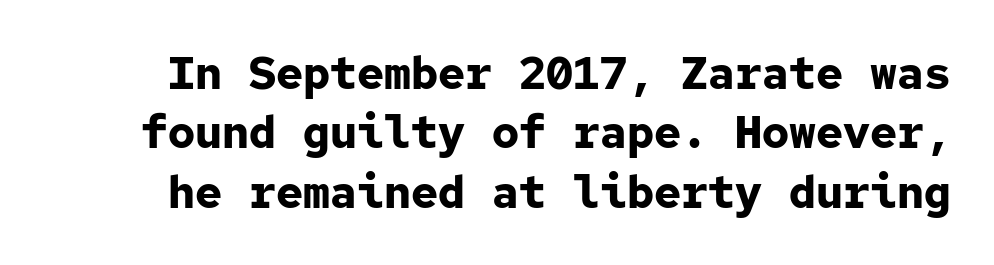
Q: Is the text bold? A: Yes.
Q: Is the text italic (slanted)? A: No, it is upright.
Q: Is the typeface a serif or a sans-serif typeface? A: Sans-serif.
Q: Is the text underlined? A: No.
Q: Is the spacing between letters normal or unusually wide? A: Normal.
Q: Is the spacing between lines tight, normal or loose? A: Normal.
Q: Width (condensed, normal, or wide)? A: Normal.
Q: Stroke contrast? A: Low.
Q: x-height? A: Medium.
Q: Monospaced? A: Yes.
